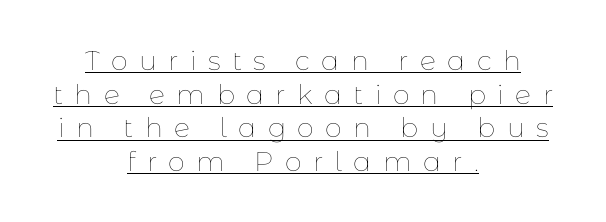
Q: Is the text bold? A: No.
Q: Is the text italic (slanted)? A: No, it is upright.
Q: Is the text underlined? A: Yes.
Q: How is the paragraph aligned? A: Centered.
Q: Is the spacing between letters normal or unusually wide? A: Unusually wide.
Q: Is the spacing between lines tight, normal or loose? A: Normal.
